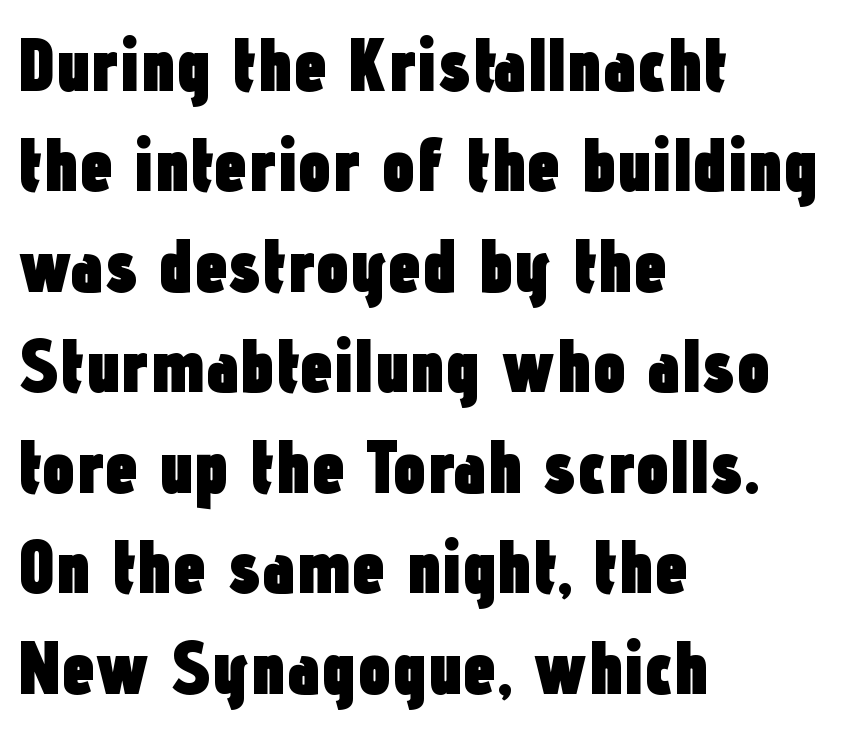
The image shows 75 px heavy, condensed sans-serif type, upright; set left-aligned, normal line spacing (1.34x), normal letter spacing, not underlined; low stroke contrast and a medium x-height.
